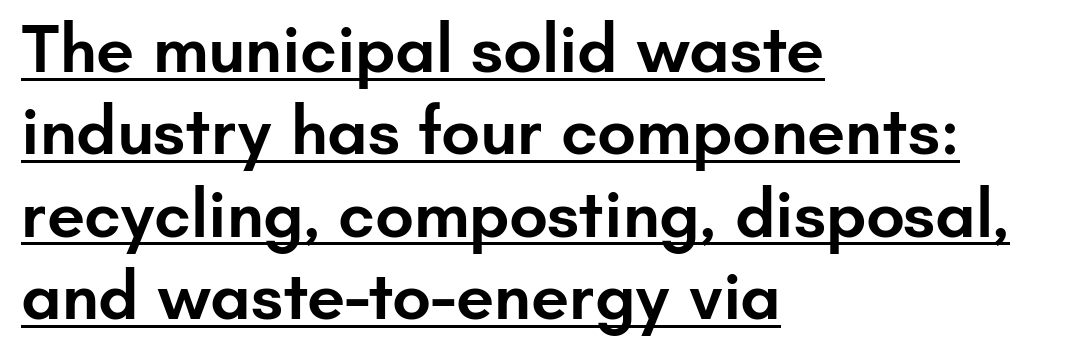
{"serif": "no", "italic": "no", "bold": "semi", "weight": "semibold", "width": "normal", "stroke_contrast": "low", "x_height": "small", "monospaced": "no", "underline": "yes", "align": "left", "line_spacing_ratio": 1.21, "letter_spacing": "normal", "letter_spacing_em": 0.0, "glyph_px": 68}
